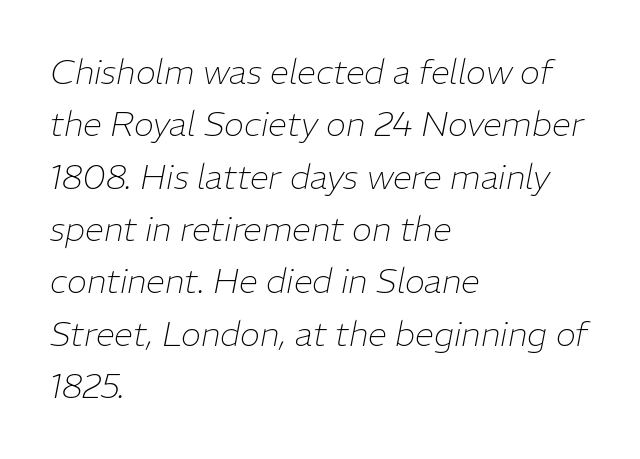
Q: Is the text bold? A: No.
Q: Is the text italic (slanted)? A: Yes, it leans right by about 11 degrees.
Q: Is the text underlined? A: No.
Q: How is the paragraph aligned? A: Left-aligned.
Q: Is the spacing between letters normal or unusually wide? A: Normal.
Q: Is the spacing between lines tight, normal or loose? A: Normal.
Q: Width (condensed, normal, or wide)? A: Normal.
Q: Stroke contrast? A: Low.
Q: x-height? A: Medium.
Q: Monospaced? A: No.
